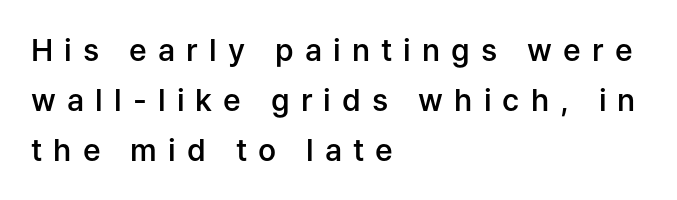
The image shows 30 px semibold sans-serif type, upright; set left-aligned, normal line spacing (1.66x), unusually wide letter spacing (+0.37 em), not underlined; low stroke contrast and a medium x-height.
